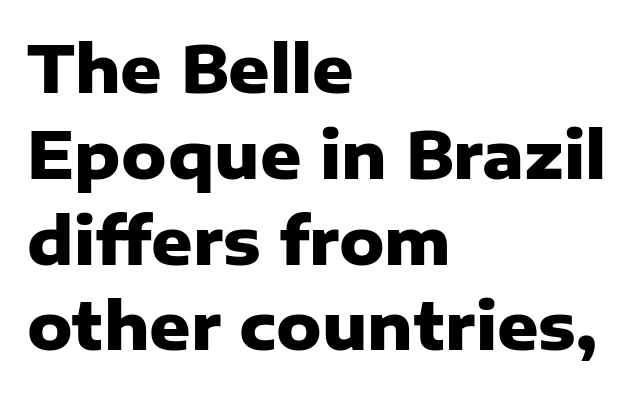
The image shows 64 px heavy sans-serif type, upright; set left-aligned, normal line spacing (1.34x), normal letter spacing, not underlined; low stroke contrast and a medium x-height.
